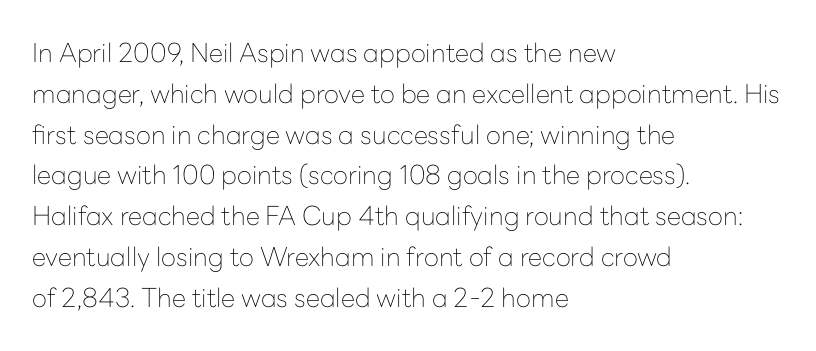
{"italic": "no", "bold": "no", "underline": "no", "align": "left", "line_spacing": "normal", "line_spacing_ratio": 1.57, "letter_spacing": "normal", "letter_spacing_em": 0.0, "glyph_px": 26}
